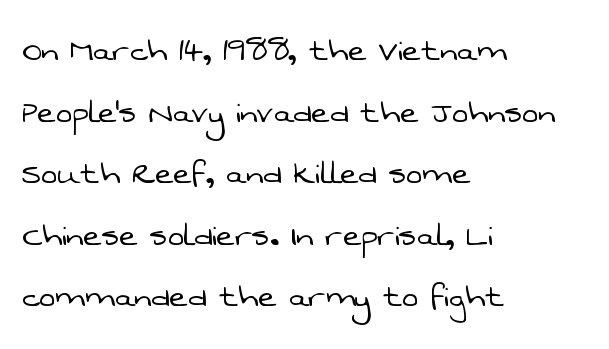
Q: Is the text bold? A: No.
Q: Is the typeface a serif or a sans-serif typeface? A: Sans-serif.
Q: Is the text underlined? A: No.
Q: How is the paragraph aligned? A: Left-aligned.
Q: Is the spacing between letters normal or unusually wide? A: Normal.
Q: Is the spacing between lines tight, normal or loose? A: Normal.
Q: Width (condensed, normal, or wide)? A: Normal.
Q: Stroke contrast? A: Low.
Q: x-height? A: Medium.
Q: Monospaced? A: No.
